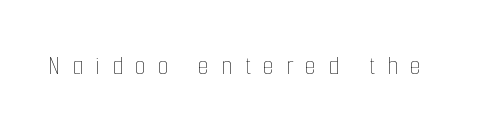
Q: Is the text bold? A: No.
Q: Is the text italic (slanted)? A: No, it is upright.
Q: Is the text underlined? A: No.
Q: Is the spacing between letters normal or unusually wide? A: Unusually wide.
Q: Width (condensed, normal, or wide)? A: Condensed.
Q: Stroke contrast? A: Low.
Q: x-height? A: Medium.
Q: Monospaced? A: No.
